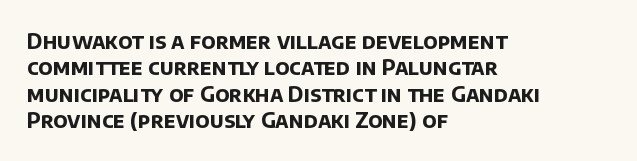
{"bold": "yes", "underline": "no", "align": "left", "line_spacing": "normal", "line_spacing_ratio": 1.26, "letter_spacing": "normal", "letter_spacing_em": 0.0, "glyph_px": 21}
